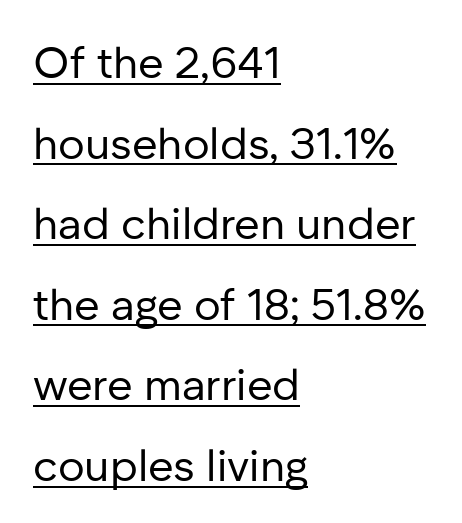
{"serif": "no", "italic": "no", "bold": "no", "weight": "regular", "width": "normal", "stroke_contrast": "low", "x_height": "medium", "monospaced": "no", "underline": "yes", "align": "left", "line_spacing_ratio": 1.83, "letter_spacing": "normal", "letter_spacing_em": 0.0, "glyph_px": 44}
